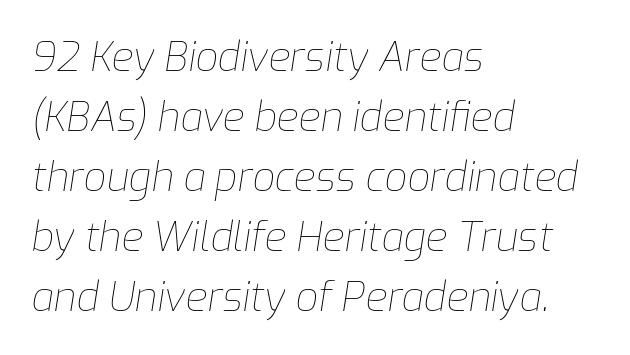
Q: Is the text bold? A: No.
Q: Is the text italic (slanted)? A: Yes, it leans right by about 9 degrees.
Q: Is the text underlined? A: No.
Q: How is the paragraph aligned? A: Left-aligned.
Q: Is the spacing between letters normal or unusually wide? A: Normal.
Q: Is the spacing between lines tight, normal or loose? A: Normal.
Q: Width (condensed, normal, or wide)? A: Normal.
Q: Stroke contrast? A: Low.
Q: x-height? A: Medium.
Q: Monospaced? A: No.
